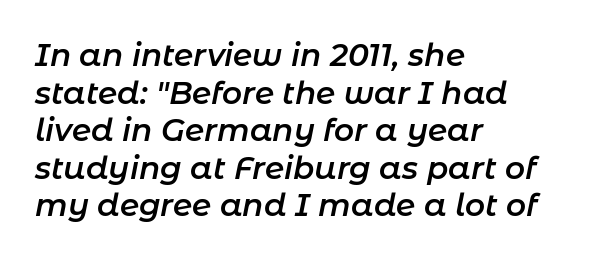
Notice the strokes are somewhat thickened but not fully heavy: this is a semibold. The baseline area is clear. Do the characters align in a grid? No, the font is proportional. Would a proofreader flag this as italicized? Yes. There is no visible air inserted between adjacent glyphs. Where is the straight margin? On the left.
